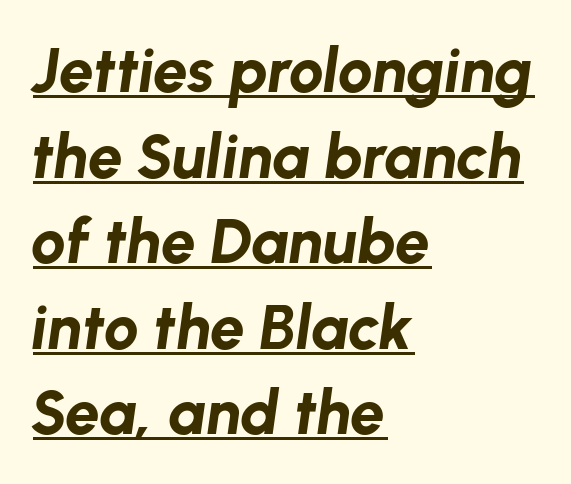
{"italic": "yes", "lean": "right", "slant_degrees": 8, "bold": "yes", "weight": "bold", "width": "normal", "stroke_contrast": "low", "x_height": "medium", "monospaced": "no", "underline": "yes", "align": "left", "line_spacing": "normal", "line_spacing_ratio": 1.38, "letter_spacing": "normal", "letter_spacing_em": 0.0, "glyph_px": 62}
